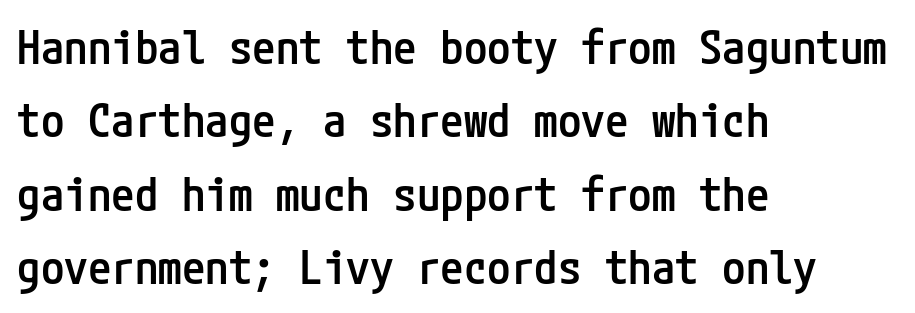
The image shows 47 px semibold, condensed sans-serif type, upright; set left-aligned, normal line spacing (1.56x), normal letter spacing, not underlined; low stroke contrast and a medium x-height.
